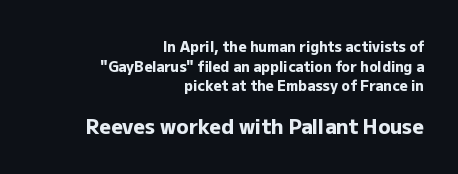
{"italic": "no", "bold": "yes", "underline": "no", "align": "right", "line_spacing": "normal", "line_spacing_ratio": 1.4, "letter_spacing": "normal", "letter_spacing_em": 0.0, "larger_block": "second", "size_ratio": 1.43, "glyph_px": 20}
